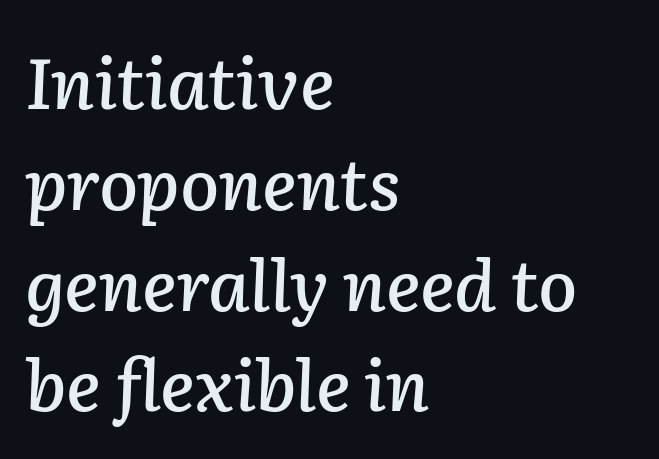
If you drew a ruler down the left edge, every line would touch it. The gap between lines stays unmarked. Honestly, the row spacing looks completely unremarkable. It's the slanting kind of type. The type is set solid horizontally, with unmodified tracking. The passage shown is typed in a proportional face where columns would drift.
